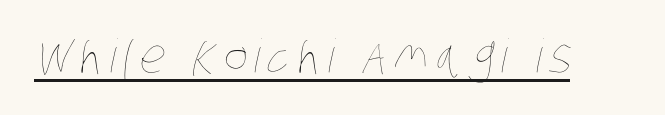
Decoration check: the copy is underlined. These lines are rendered in a variable-pitch font. Stroke mass is kept to a normal reading level or below.
